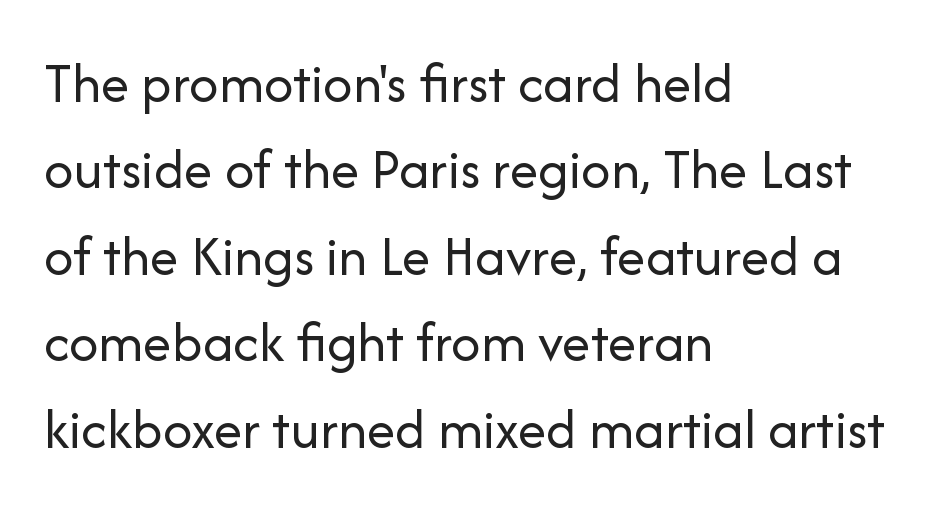
{"serif": "no", "italic": "no", "bold": "no", "weight": "regular", "width": "normal", "stroke_contrast": "low", "x_height": "medium", "monospaced": "no", "underline": "no", "align": "left", "line_spacing": "normal", "line_spacing_ratio": 1.49, "letter_spacing": "normal", "letter_spacing_em": 0.0, "glyph_px": 58}
